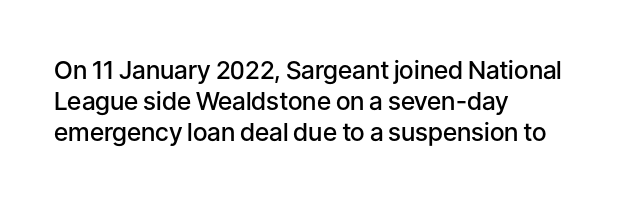
Q: Is the text bold? A: Semi-bold.
Q: Is the text italic (slanted)? A: No, it is upright.
Q: Is the text underlined? A: No.
Q: How is the paragraph aligned? A: Left-aligned.
Q: Is the spacing between letters normal or unusually wide? A: Normal.
Q: Is the spacing between lines tight, normal or loose? A: Normal.
